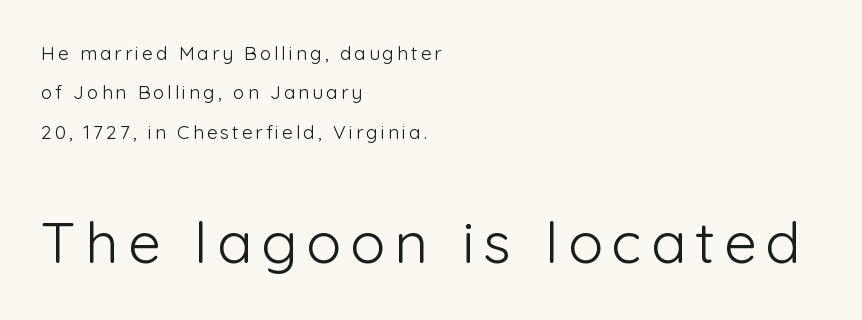
The image shows 58 px light sans-serif type, upright; set left-aligned, loose line spacing (2.07x), not underlined; the second (bottom) block is 3.05x larger; low stroke contrast and a medium x-height.
